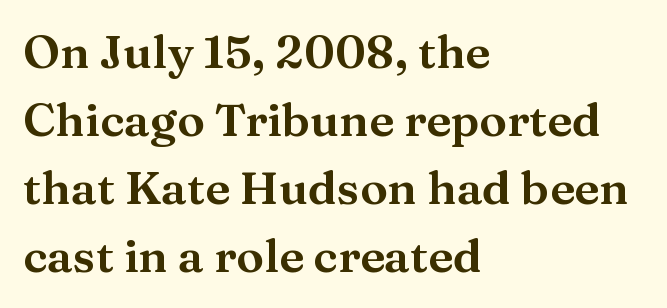
{"serif": "yes", "italic": "no", "width": "wide", "stroke_contrast": "medium", "x_height": "medium", "monospaced": "no", "underline": "no", "align": "left", "line_spacing": "normal", "line_spacing_ratio": 1.48, "letter_spacing": "normal", "letter_spacing_em": 0.0, "glyph_px": 46}
